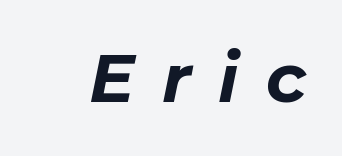
Q: Is the text bold? A: Yes.
Q: Is the text italic (slanted)? A: Yes, it leans right by about 11 degrees.
Q: Is the text underlined? A: No.
Q: Is the spacing between letters normal or unusually wide? A: Unusually wide.
Q: Width (condensed, normal, or wide)? A: Normal.
Q: Stroke contrast? A: Low.
Q: x-height? A: Medium.
Q: Monospaced? A: No.
